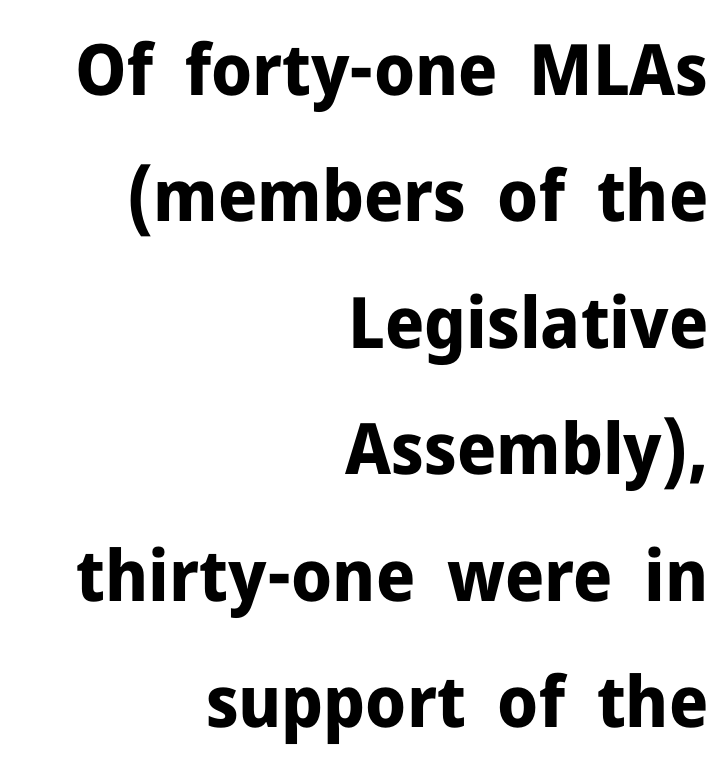
{"serif": "no", "italic": "no", "bold": "yes", "weight": "bold", "width": "normal", "stroke_contrast": "low", "x_height": "medium", "monospaced": "no", "underline": "no", "align": "right", "line_spacing_ratio": 1.78, "letter_spacing": "normal", "letter_spacing_em": 0.0, "glyph_px": 71}
